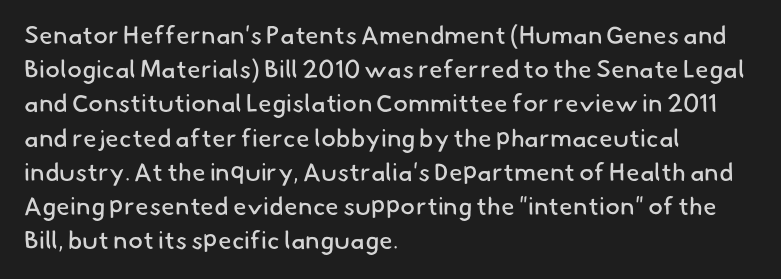
The image shows 25 px text type; set left-aligned, normal line spacing (1.37x), normal letter spacing, not underlined.
